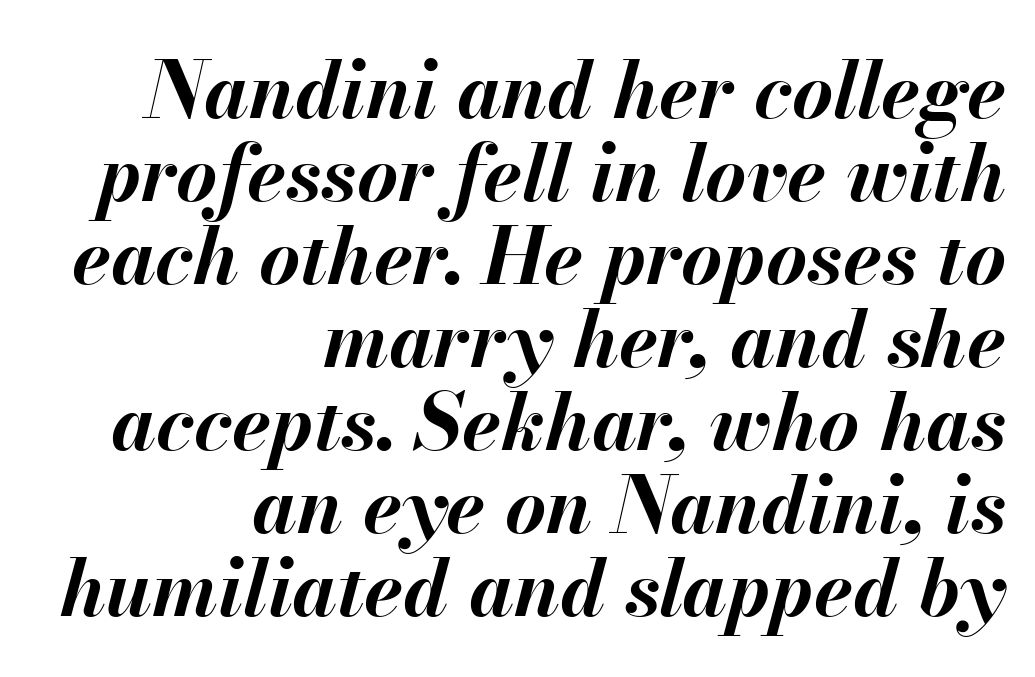
Does the copy run flush right? Yes — the right margin is perfectly even. You'd pick this weight for a headline — it's a proper bold. This rendering leaves character spacing at its baseline value. Rendered with sloped, italic letterforms. The letters advance in unequal steps, a hallmark of proportional type.
